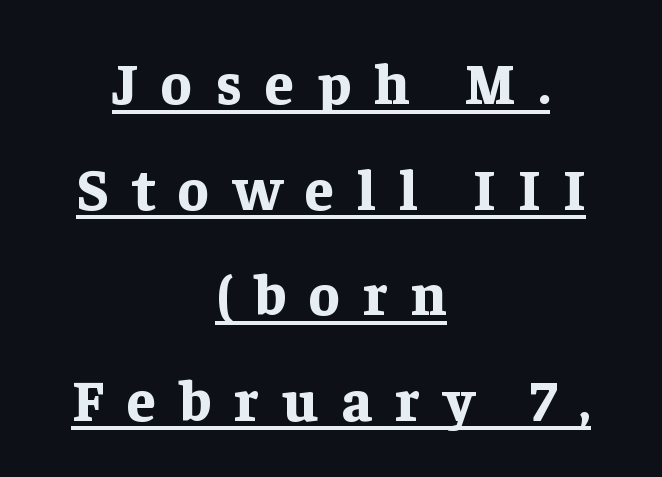
Q: Is the text bold? A: Yes.
Q: Is the text italic (slanted)? A: No, it is upright.
Q: Is the typeface a serif or a sans-serif typeface? A: Serif.
Q: Is the text underlined? A: Yes.
Q: How is the paragraph aligned? A: Centered.
Q: Is the spacing between letters normal or unusually wide? A: Unusually wide.
Q: Width (condensed, normal, or wide)? A: Normal.
Q: Stroke contrast? A: Low.
Q: x-height? A: Medium.
Q: Monospaced? A: No.
